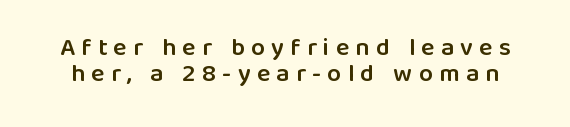
Q: Is the text bold? A: Semi-bold.
Q: Is the text italic (slanted)? A: No, it is upright.
Q: Is the text underlined? A: No.
Q: Is the spacing between letters normal or unusually wide? A: Unusually wide.
Q: Is the spacing between lines tight, normal or loose? A: Tight.
